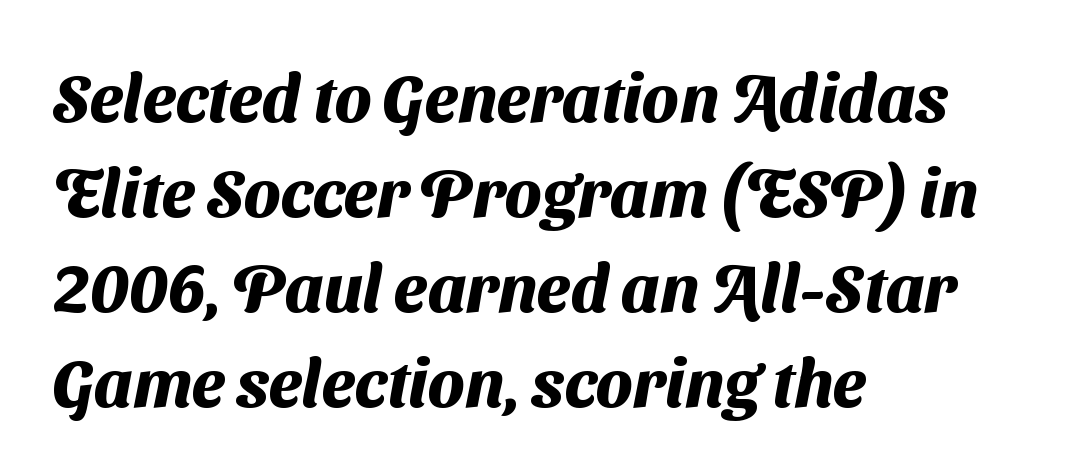
The letters sit at their default tracking, neither squeezed nor spread. I'd call this a sans setting — the letters go barefoot. The paragraph has a hard left edge and a soft right edge. Students, observe: this is what conventionally led text looks like. Each row of text sits above clean, open space.
